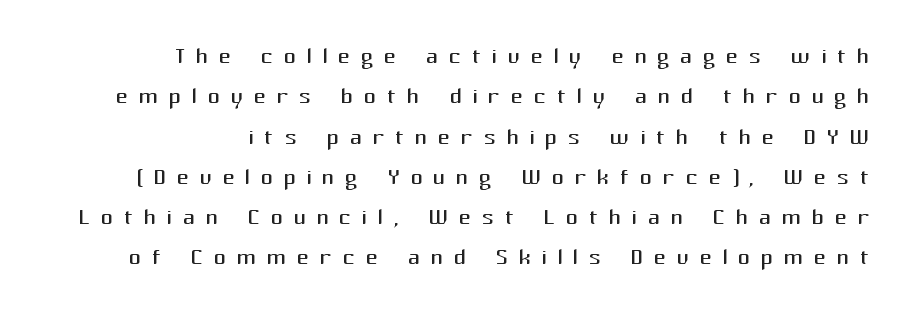
The image shows 31 px regular-weight sans-serif type, upright; set right-aligned, normal line spacing (1.3x), unusually wide letter spacing (+0.33 em), not underlined; medium stroke contrast and a medium x-height.
